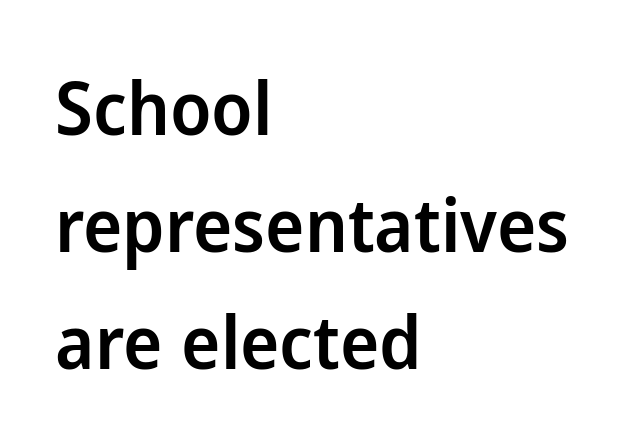
The image shows 74 px semibold sans-serif type, upright; set left-aligned, normal line spacing (1.58x), normal letter spacing, not underlined; low stroke contrast and a medium x-height.
